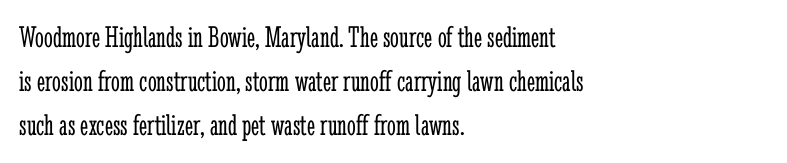
The image shows 31 px light, condensed serif type, upright; set left-aligned, normal line spacing (1.42x), normal letter spacing, not underlined; low stroke contrast and a medium x-height.
